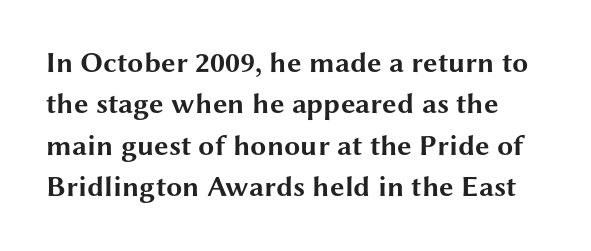
Ascenders rise straight up at ninety degrees. Check the space under the baseline: it is left empty. These lines keep a tight, regular rhythm from letter to letter. Its strokes are broad and dark, the hallmark of bold type.
